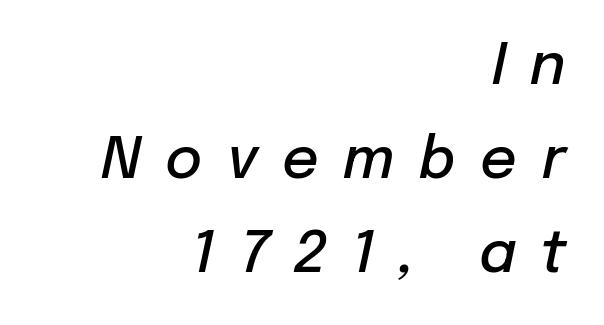
These lines are set flush right with a ragged left edge. Students, observe: this is what conventionally led text looks like. The passage shown has open, widely tracked lettering throughout. The letters advance in unequal steps, a hallmark of proportional type. A clean baseline with only descenders dipping below it.
